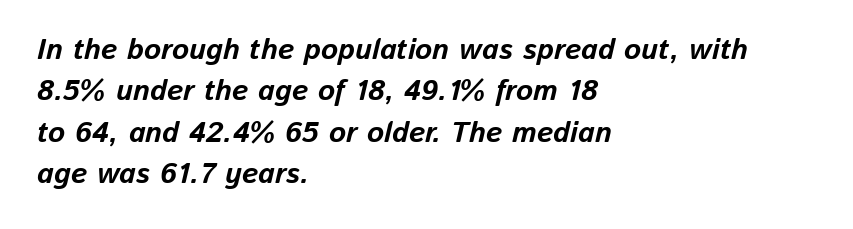
{"italic": "yes", "lean": "right", "slant_degrees": 13, "bold": "yes", "weight": "bold", "width": "normal", "stroke_contrast": "low", "x_height": "medium", "monospaced": "no", "underline": "no", "align": "left", "line_spacing": "normal", "line_spacing_ratio": 1.43, "letter_spacing": "normal", "letter_spacing_em": 0.0, "glyph_px": 29}
